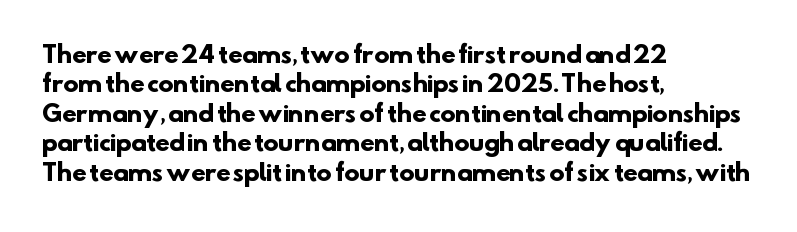
{"bold": "yes", "underline": "no", "align": "left", "line_spacing": "normal", "line_spacing_ratio": 1.28, "letter_spacing": "normal", "letter_spacing_em": 0.0, "glyph_px": 23}
